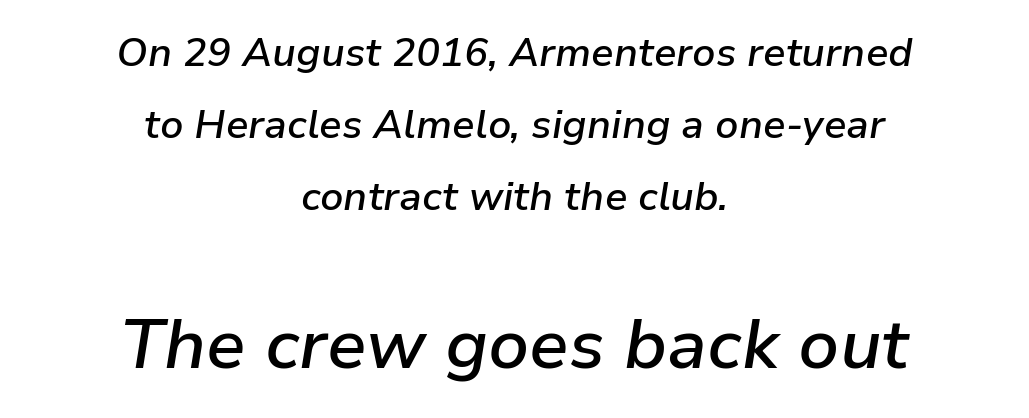
Q: Is the text bold? A: Semi-bold.
Q: Is the text italic (slanted)? A: Yes, it leans right by about 9 degrees.
Q: Is the text underlined? A: No.
Q: How is the paragraph aligned? A: Centered.
Q: Is the spacing between letters normal or unusually wide? A: Normal.
Q: Which block of text is set in a larger size, the first (top) or the second (bottom)? A: The second (bottom) one.
Q: Width (condensed, normal, or wide)? A: Normal.
Q: Stroke contrast? A: Low.
Q: x-height? A: Medium.
Q: Monospaced? A: No.
